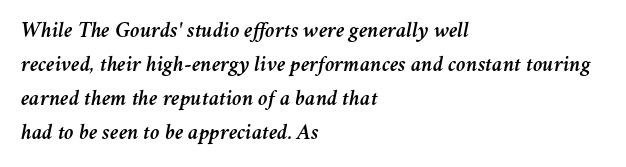
The words here are not underlined. Notice how the stems are inclined rather than vertical — that's the hallmark of italics. There is no visible air inserted between adjacent glyphs. Is the block centered? No — it sits flush against the left margin. How would I describe the line gaps? Plain and ordinary.
